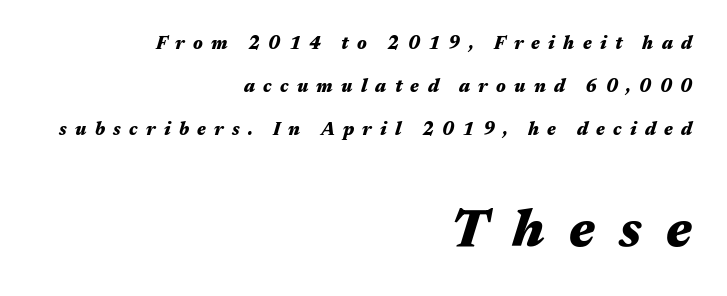
{"italic": "yes", "lean": "right", "slant_degrees": 17, "bold": "yes", "weight": "heavy", "width": "wide", "stroke_contrast": "medium", "x_height": "medium", "monospaced": "no", "underline": "no", "align": "right", "line_spacing": "loose", "line_spacing_ratio": 2.4, "letter_spacing": "wide", "letter_spacing_em": 0.46, "larger_block": "second", "size_ratio": 2.94, "glyph_px": 53}
